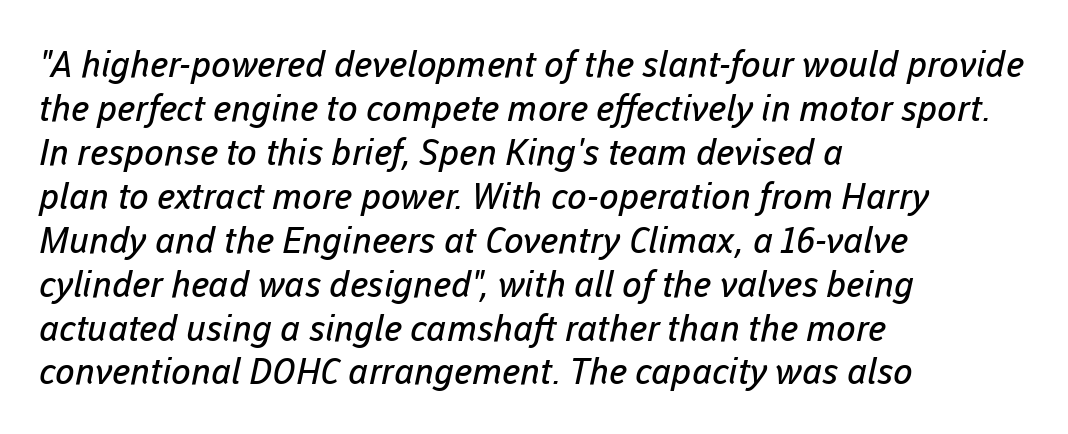
The image shows 36 px regular-weight sans-serif type; set left-aligned, line spacing 1.22x, normal letter spacing, not underlined; low stroke contrast and a medium x-height.
